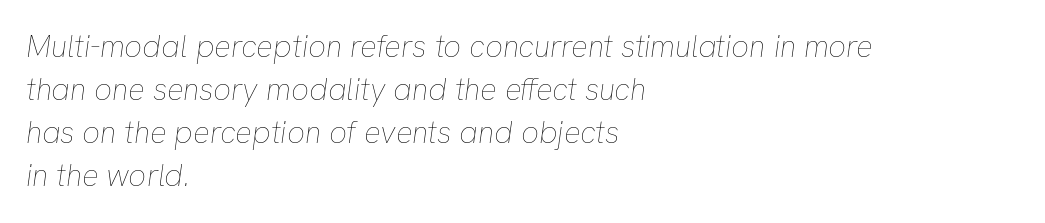
The image shows 31 px thin type, italic (leaning right); set left-aligned, normal line spacing (1.39x), normal letter spacing, not underlined; low stroke contrast and a medium x-height.
